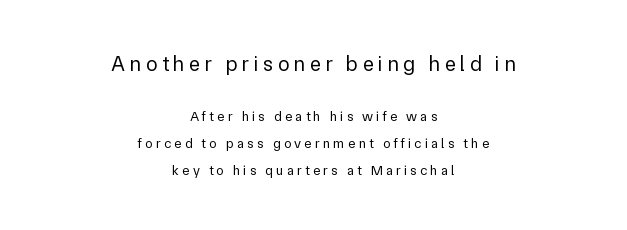
This block would shrink considerably if given ordinary leading; it's expanded now. The typeface has the unassuming heft of standard copy or less. The baseline area is clear. This is roman type, the default non-slanted kind. In CSS terms this would be text-align: center. The first block has been scaled up relative to the second.
